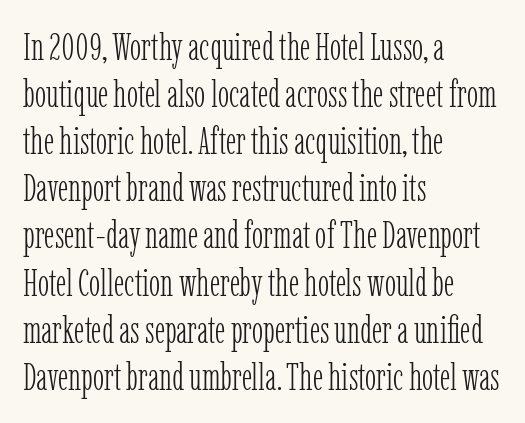
Q: Is the text bold? A: No.
Q: Is the text italic (slanted)? A: No, it is upright.
Q: Is the typeface a serif or a sans-serif typeface? A: Serif.
Q: Is the text underlined? A: No.
Q: How is the paragraph aligned? A: Left-aligned.
Q: Is the spacing between letters normal or unusually wide? A: Normal.
Q: Width (condensed, normal, or wide)? A: Condensed.
Q: Stroke contrast? A: Low.
Q: x-height? A: Medium.
Q: Monospaced? A: No.
